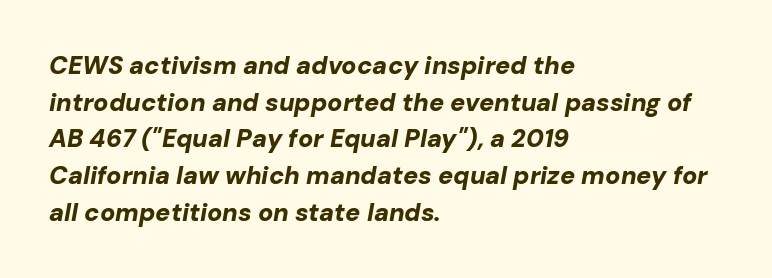
The image shows 25 px bold type, italic (leaning right); set left-aligned, normal line spacing (1.47x), normal letter spacing, not underlined.
